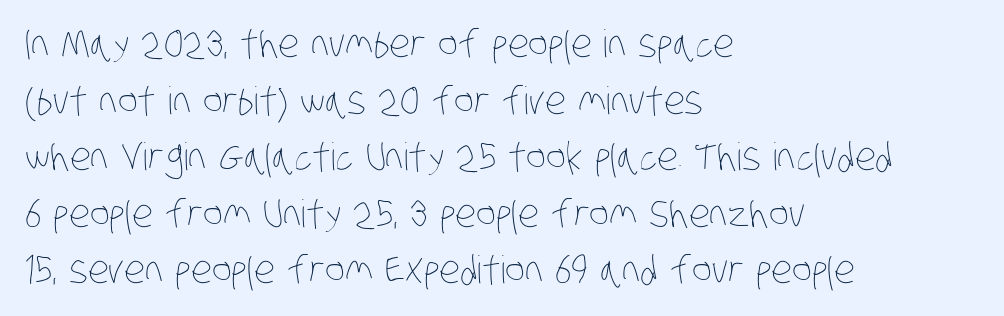
Q: Is the text bold? A: No.
Q: Is the text underlined? A: No.
Q: How is the paragraph aligned? A: Left-aligned.
Q: Is the spacing between letters normal or unusually wide? A: Normal.
Q: Is the spacing between lines tight, normal or loose? A: Normal.
Q: Width (condensed, normal, or wide)? A: Condensed.
Q: Stroke contrast? A: Low.
Q: x-height? A: Large.
Q: Monospaced? A: No.
